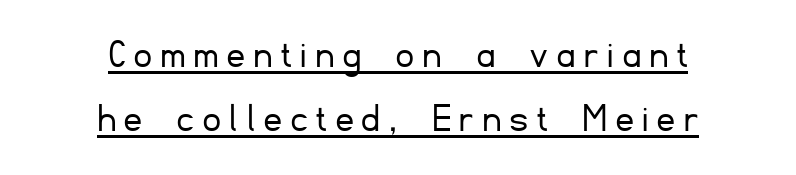
{"serif": "no", "italic": "no", "bold": "no", "weight": "light", "width": "normal", "stroke_contrast": "low", "x_height": "small", "monospaced": "no", "underline": "yes", "align": "center", "line_spacing": "normal", "line_spacing_ratio": 1.49, "letter_spacing": "wide", "letter_spacing_em": 0.21, "glyph_px": 43}
